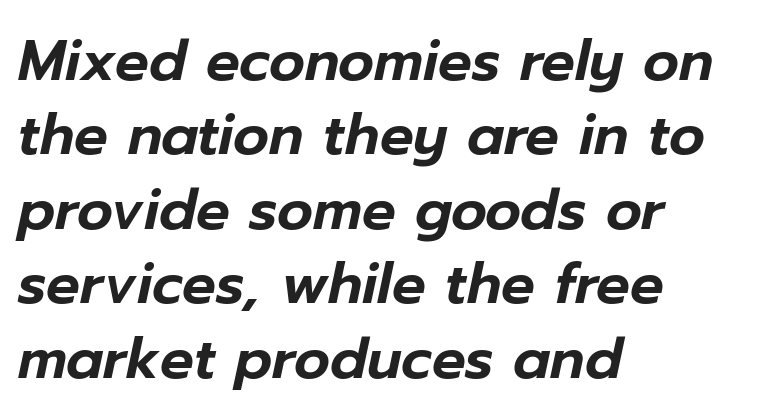
One glance says typical: line gaps are just what's usual. The passage shown leans; its letterforms are oblique. Any mark beneath the type? The region is blank. Think of a printed novel: that variable character pitch is what you see here. Is the block centered? No — it sits flush against the left margin.
